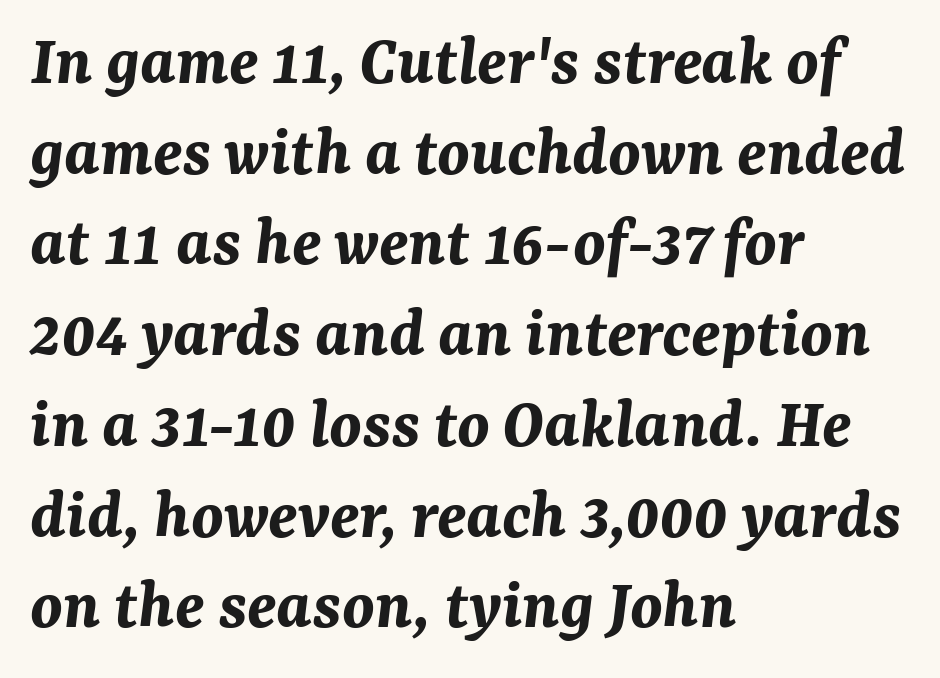
Q: Is the text bold? A: Yes.
Q: Is the text italic (slanted)? A: Yes, it leans right by about 7 degrees.
Q: Is the text underlined? A: No.
Q: How is the paragraph aligned? A: Left-aligned.
Q: Is the spacing between letters normal or unusually wide? A: Normal.
Q: Is the spacing between lines tight, normal or loose? A: Normal.
Q: Width (condensed, normal, or wide)? A: Normal.
Q: Stroke contrast? A: Medium.
Q: x-height? A: Medium.
Q: Monospaced? A: No.
